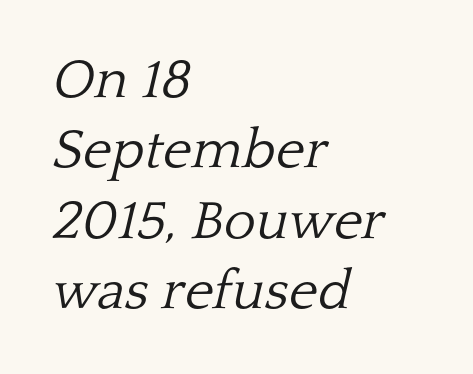
The image shows 55 px light serif type, italic (leaning right); set left-aligned, normal line spacing (1.28x), normal letter spacing, not underlined; low stroke contrast and a medium x-height.
